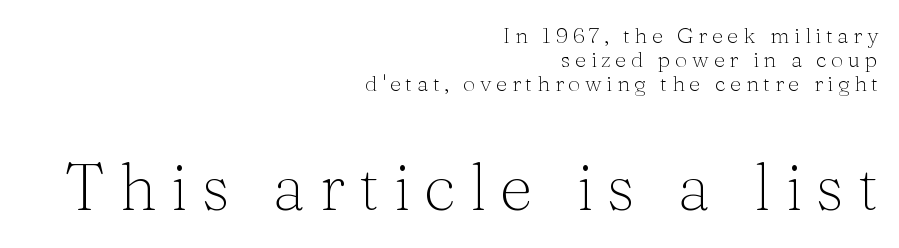
The image shows 65 px light serif type, upright; set right-aligned, tight line spacing (1.1x), unusually wide letter spacing (+0.21 em), not underlined; the second (bottom) block is 2.95x larger; medium stroke contrast and a medium x-height.
